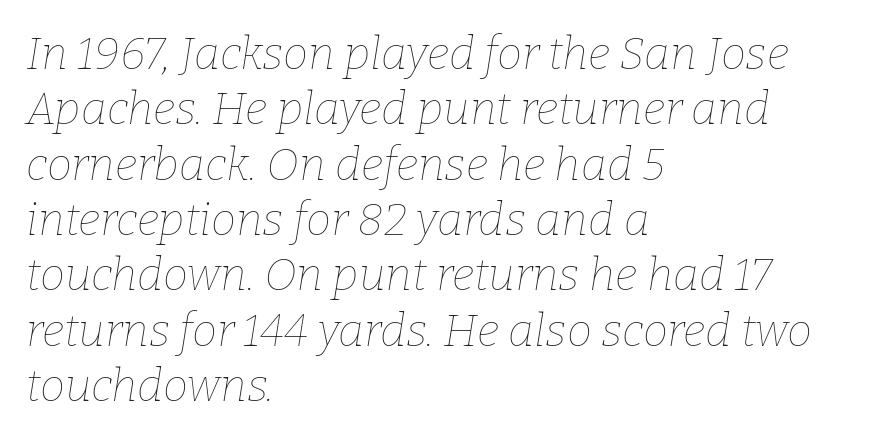
Looks like regular typesetting: each glyph gets only the width it needs. Each stroke keeps to a modest, everyday thickness or less. The horizontal fit of the characters is conventional and even. Leftover space on each line is placed entirely after the last word. Is the type slanted? Yes — the strokes lean at a clear angle. Glance below the letters and you will spot only blank space.
